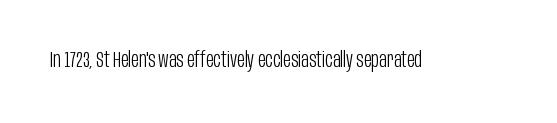
The image shows 21 px text type, upright; set normal letter spacing, not underlined.
